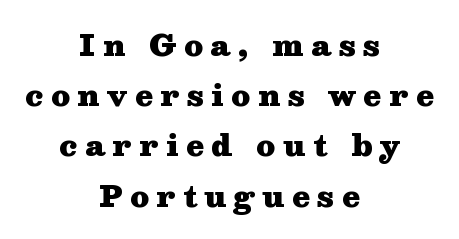
The specimen reads as upright at a glance. Heavy, bold letterforms. Glance below the letters and you will spot only blank space. Character widths vary here, with narrow letters taking less room than wide ones. Both edges are ragged and mirror each other, which tells us the setting is centered. Serif or sans? Serif — the stroke terminals have little feet.
